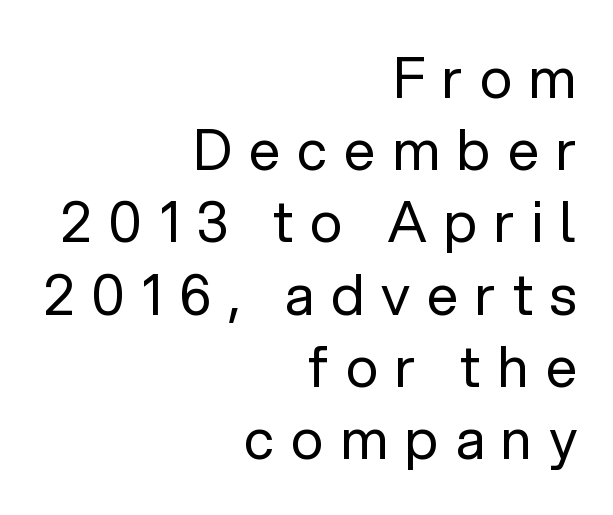
The image shows 56 px regular-weight sans-serif type, upright; set right-aligned, normal line spacing (1.29x), unusually wide letter spacing (+0.3 em), not underlined; low stroke contrast and a medium x-height.
